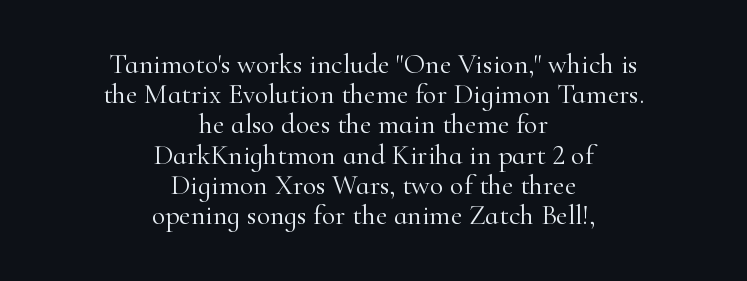
Q: Is the text bold? A: No.
Q: Is the text italic (slanted)? A: No, it is upright.
Q: Is the typeface a serif or a sans-serif typeface? A: Serif.
Q: Is the text underlined? A: No.
Q: How is the paragraph aligned? A: Centered.
Q: Is the spacing between letters normal or unusually wide? A: Normal.
Q: Is the spacing between lines tight, normal or loose? A: Tight.
Q: Width (condensed, normal, or wide)? A: Normal.
Q: Stroke contrast? A: High.
Q: x-height? A: Small.
Q: Monospaced? A: No.
